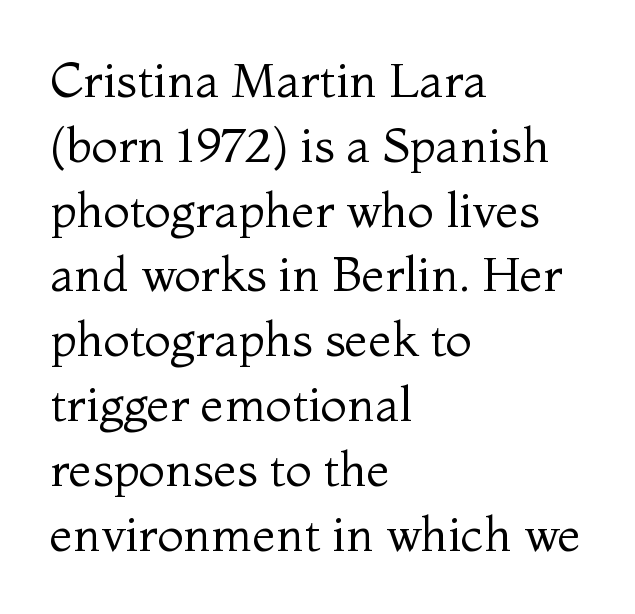
Q: Is the text bold? A: No.
Q: Is the text italic (slanted)? A: No, it is upright.
Q: Is the typeface a serif or a sans-serif typeface? A: Serif.
Q: Is the text underlined? A: No.
Q: How is the paragraph aligned? A: Left-aligned.
Q: Is the spacing between letters normal or unusually wide? A: Normal.
Q: Is the spacing between lines tight, normal or loose? A: Normal.
Q: Width (condensed, normal, or wide)? A: Normal.
Q: Stroke contrast? A: Medium.
Q: x-height? A: Medium.
Q: Monospaced? A: No.
